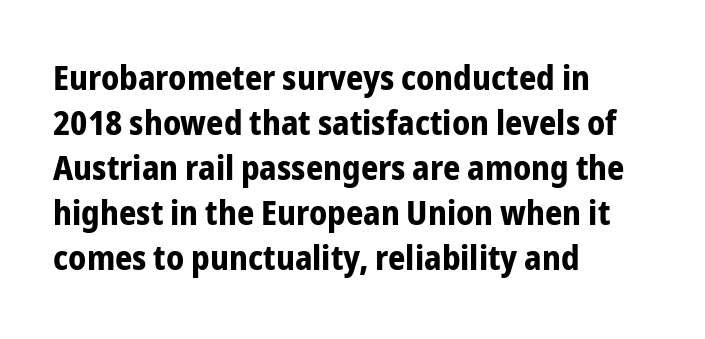
Regarding serifs, this sample does without them. All the whitespace from short lines collects on the right. Unlike italic type, these characters show no tilt at all. Normally led — the rows are evenly, conventionally spaced. The type is set solid horizontally, with unmodified tracking. Check the space under the baseline: it is left empty.
